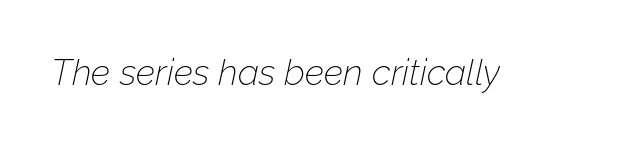
Character widths vary here, with narrow letters taking less room than wide ones. A light-to-regular cut is what we see here. Nothing unusual about the tracking: characters are spaced as the font intends. The zone under the glyphs is completely vacant. Observe the lean: these are italic letterforms.
